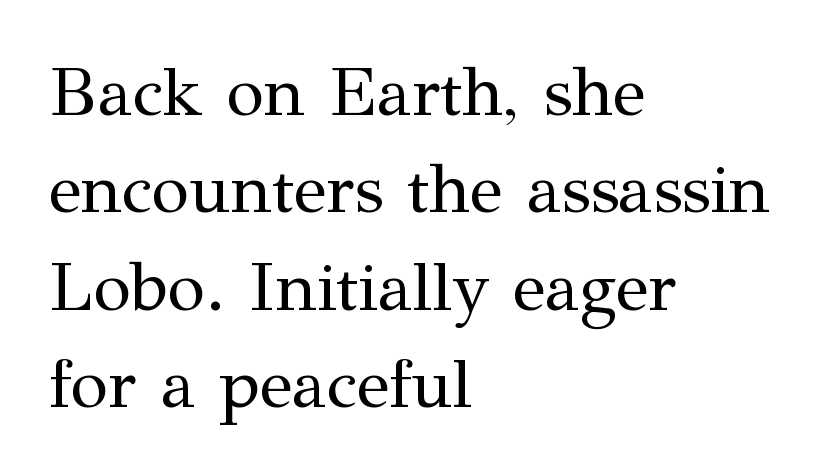
Spacing between characters is what you'd get straight out of the box. To sum up the face: it has serifs. Here the designer chose a conventional face with non-uniform glyph widths. Upright lettering throughout. Bold? No — there's no thickening of the strokes. Each row of text sits above clean, open space.
